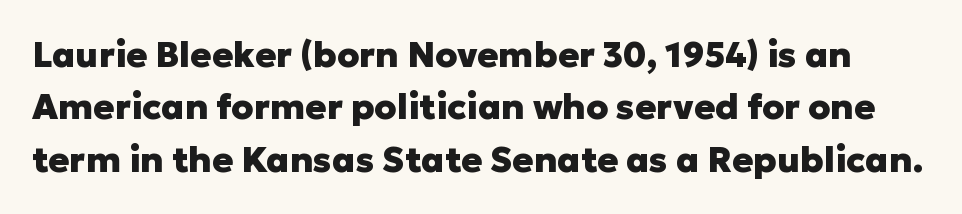
Q: Is the text bold? A: Yes.
Q: Is the text italic (slanted)? A: No, it is upright.
Q: Is the typeface a serif or a sans-serif typeface? A: Sans-serif.
Q: Is the text underlined? A: No.
Q: Is the spacing between letters normal or unusually wide? A: Normal.
Q: Is the spacing between lines tight, normal or loose? A: Normal.
Q: Width (condensed, normal, or wide)? A: Normal.
Q: Stroke contrast? A: Low.
Q: x-height? A: Medium.
Q: Monospaced? A: No.
